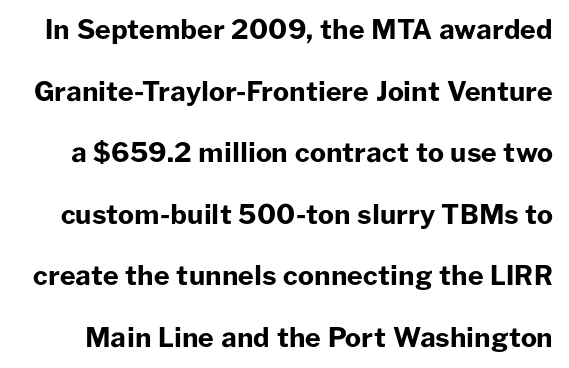
Words float on clear page, feet unadorned. Spacing between characters is what you'd get straight out of the box. One glance says open: line gaps are wider than usual. Designer's note — italics off, roman on. Its strokes are broad and dark, the hallmark of bold type.
